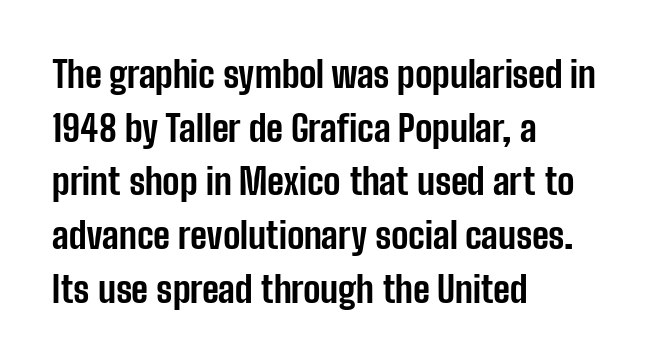
Q: Is the text bold? A: Yes.
Q: Is the text italic (slanted)? A: No, it is upright.
Q: Is the typeface a serif or a sans-serif typeface? A: Sans-serif.
Q: Is the text underlined? A: No.
Q: How is the paragraph aligned? A: Left-aligned.
Q: Is the spacing between letters normal or unusually wide? A: Normal.
Q: Is the spacing between lines tight, normal or loose? A: Normal.
Q: Width (condensed, normal, or wide)? A: Condensed.
Q: Stroke contrast? A: Low.
Q: x-height? A: Medium.
Q: Monospaced? A: No.
